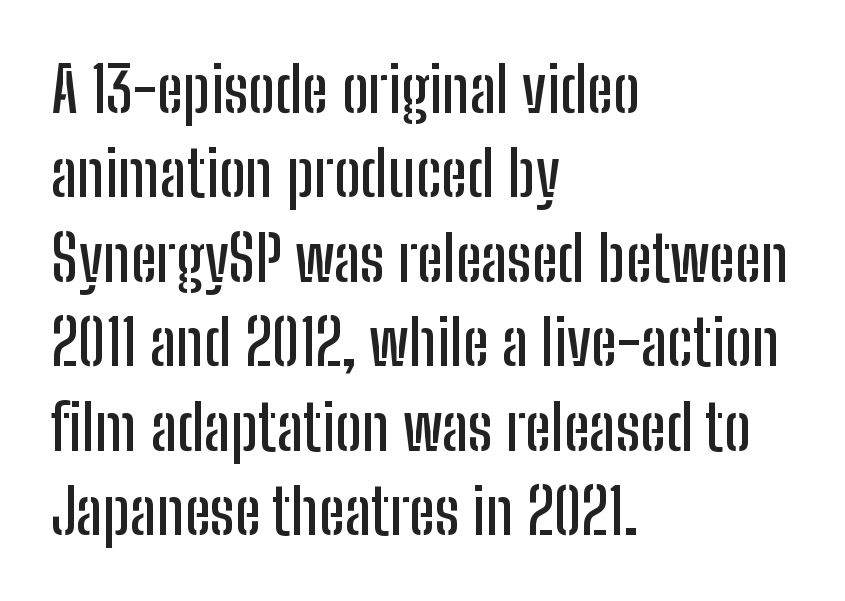
The image shows 63 px condensed sans-serif type, upright; set left-aligned, normal line spacing (1.34x), normal letter spacing, not underlined; low stroke contrast and a medium x-height.
